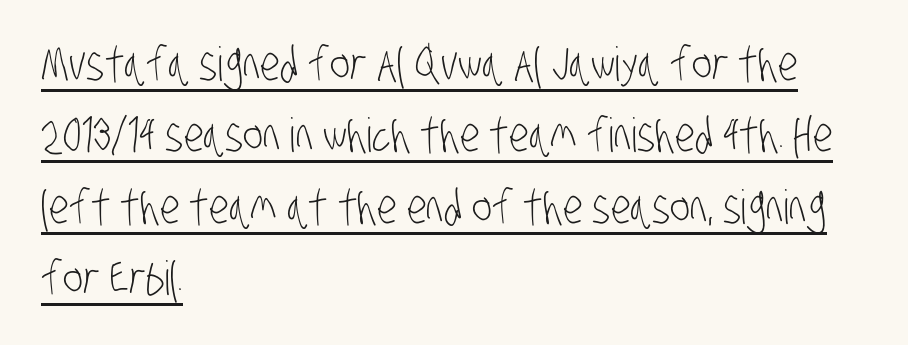
{"serif": "no", "bold": "no", "weight": "light", "width": "condensed", "stroke_contrast": "low", "x_height": "large", "monospaced": "no", "underline": "yes", "align": "left", "line_spacing": "normal", "line_spacing_ratio": 1.52, "letter_spacing": "normal", "letter_spacing_em": 0.0, "glyph_px": 47}
